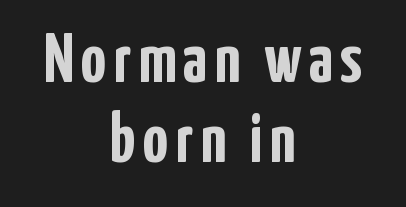
Q: Is the text bold? A: Yes.
Q: Is the text italic (slanted)? A: No, it is upright.
Q: Is the typeface a serif or a sans-serif typeface? A: Sans-serif.
Q: Is the text underlined? A: No.
Q: How is the paragraph aligned? A: Centered.
Q: Is the spacing between lines tight, normal or loose? A: Tight.
Q: Width (condensed, normal, or wide)? A: Condensed.
Q: Stroke contrast? A: Low.
Q: x-height? A: Medium.
Q: Monospaced? A: No.
